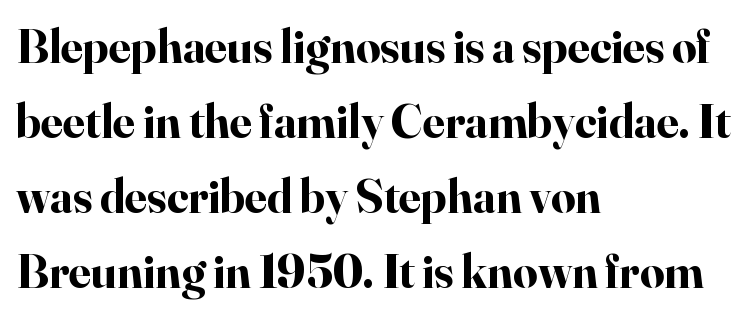
The image shows 48 px bold serif type, upright; set left-aligned, normal line spacing (1.56x), normal letter spacing, not underlined; high stroke contrast and a small x-height.
